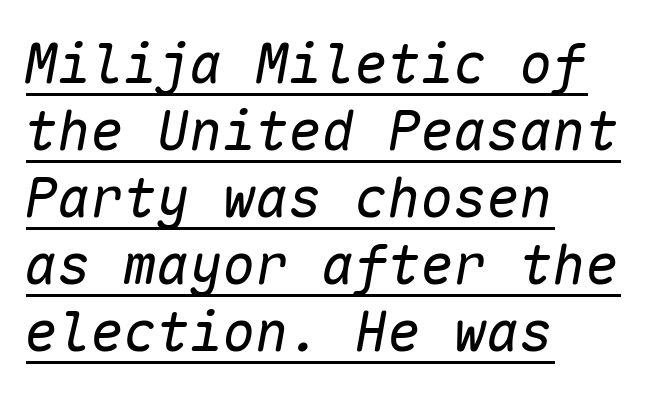
The image shows 55 px regular-weight type, italic (leaning right), monospaced; set left-aligned, line spacing 1.22x, normal letter spacing, underlined; low stroke contrast and a medium x-height.
